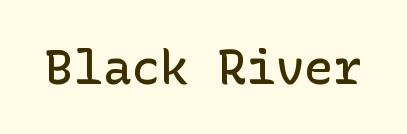
{"serif": "no", "italic": "no", "bold": "semi", "weight": "semibold", "width": "normal", "stroke_contrast": "low", "x_height": "medium", "underline": "no", "letter_spacing": "normal", "letter_spacing_em": 0.0, "glyph_px": 48}
